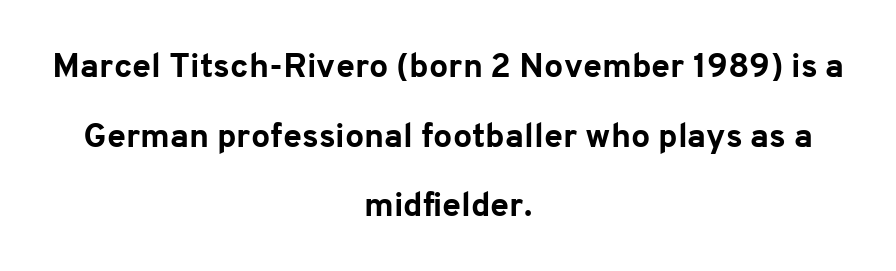
Q: Is the text bold? A: Yes.
Q: Is the text italic (slanted)? A: No, it is upright.
Q: Is the typeface a serif or a sans-serif typeface? A: Sans-serif.
Q: Is the text underlined? A: No.
Q: How is the paragraph aligned? A: Centered.
Q: Is the spacing between letters normal or unusually wide? A: Normal.
Q: Is the spacing between lines tight, normal or loose? A: Loose.
Q: Width (condensed, normal, or wide)? A: Normal.
Q: Stroke contrast? A: Low.
Q: x-height? A: Medium.
Q: Monospaced? A: No.
